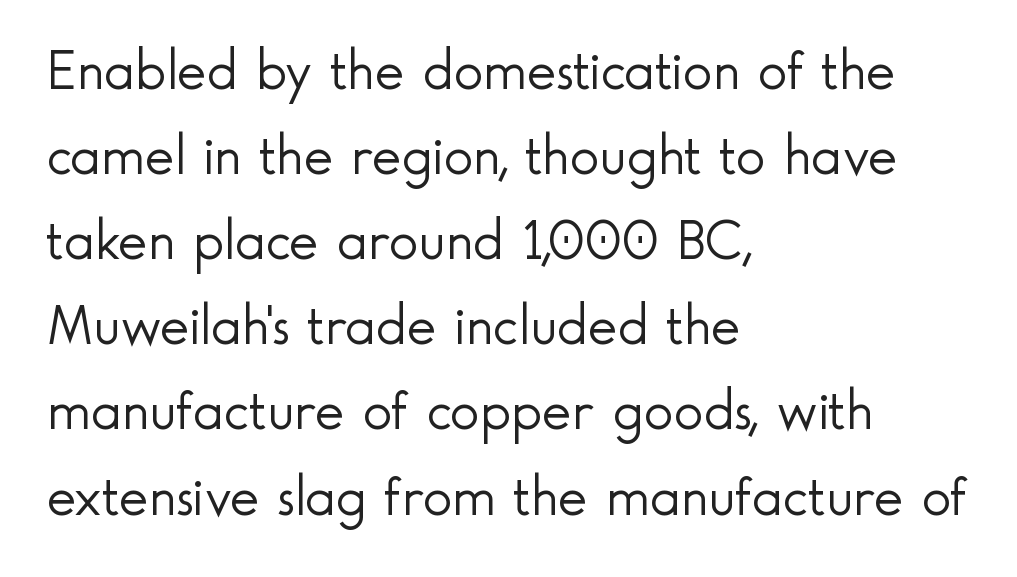
Summary of vertical rhythm: regular, with standard interline spacing. The type is set solid horizontally, with unmodified tracking. The strokes are not fattened; the text isn't bold. Bare-footed words on every line.
